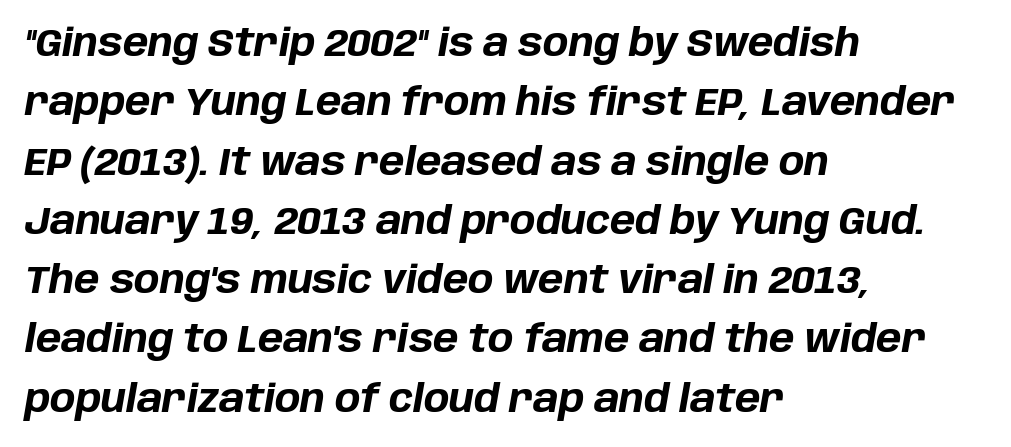
The image shows 38 px bold type, italic (leaning right); set left-aligned, normal line spacing (1.56x), normal letter spacing, not underlined; low stroke contrast and a large x-height.
